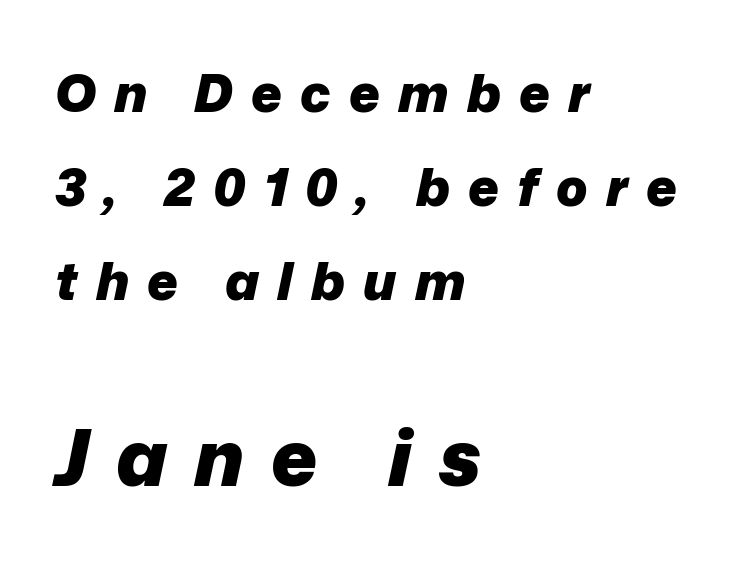
The image shows 78 px heavy type, italic (leaning right); set left-aligned, line spacing 1.81x, unusually wide letter spacing (+0.35 em), not underlined; the second (bottom) block is 1.5x larger; low stroke contrast and a medium x-height.
